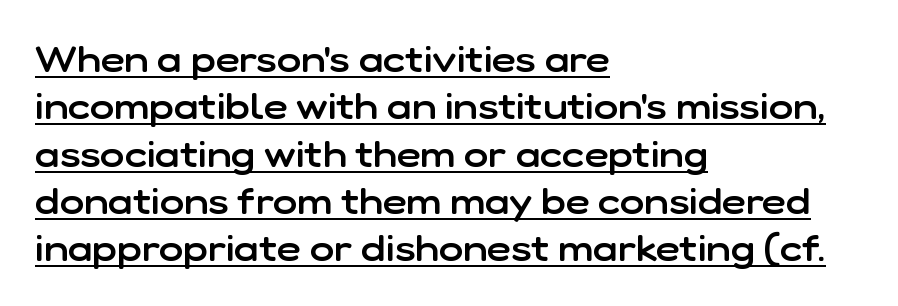
If you measured baseline to baseline, you'd find a middling distance. Summary of weight: moderately heavy, a semibold. Posture: upright roman. This rendering employs a face without finishing strokes, i.e., a sans-serif. This sample is left-justified, so line endings fall wherever the words run out.
